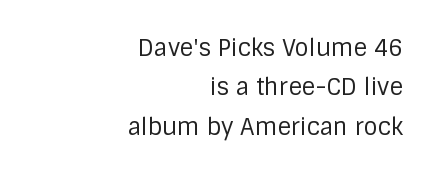
{"italic": "no", "bold": "no", "underline": "no", "align": "right", "line_spacing_ratio": 1.71, "letter_spacing": "normal", "letter_spacing_em": 0.0, "glyph_px": 23}
